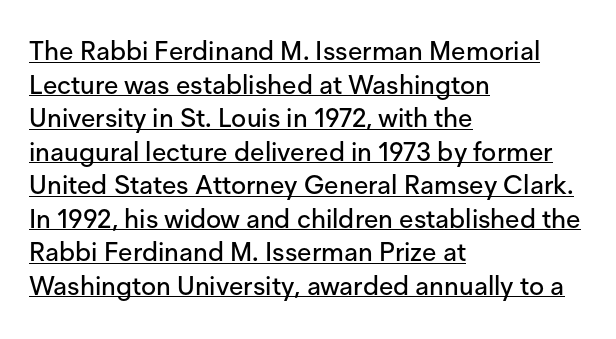
The image shows 26 px text type, upright; set left-aligned, normal line spacing (1.29x), normal letter spacing, underlined.
